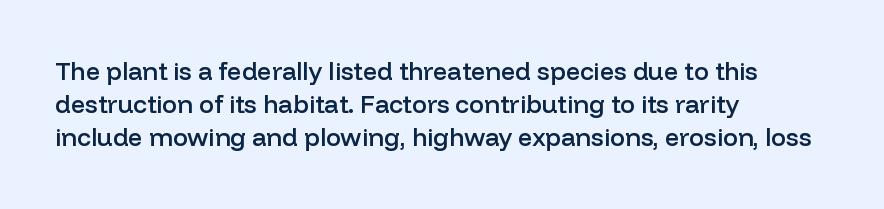
Which margin do the lines hug? The left one — the right edge is uneven. The space beneath each line is pristine and unruled. The line texture is even and compact thanks to regular tracking. Line spacing here is normal. The face used here is a semibold: visibly heavier than regular, lighter than bold.
